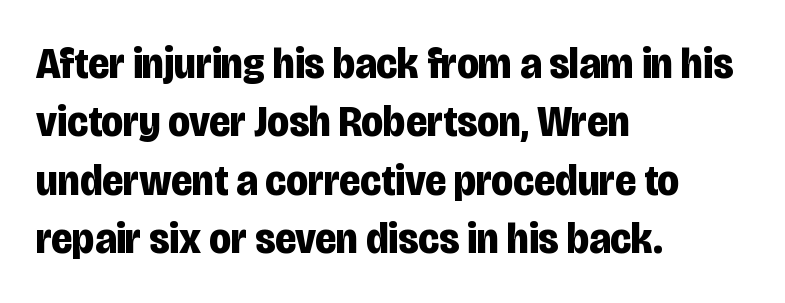
Q: Is the text bold? A: Yes.
Q: Is the text italic (slanted)? A: No, it is upright.
Q: Is the typeface a serif or a sans-serif typeface? A: Sans-serif.
Q: Is the text underlined? A: No.
Q: How is the paragraph aligned? A: Left-aligned.
Q: Is the spacing between letters normal or unusually wide? A: Normal.
Q: Is the spacing between lines tight, normal or loose? A: Normal.
Q: Width (condensed, normal, or wide)? A: Condensed.
Q: Stroke contrast? A: Low.
Q: x-height? A: Large.
Q: Monospaced? A: No.
